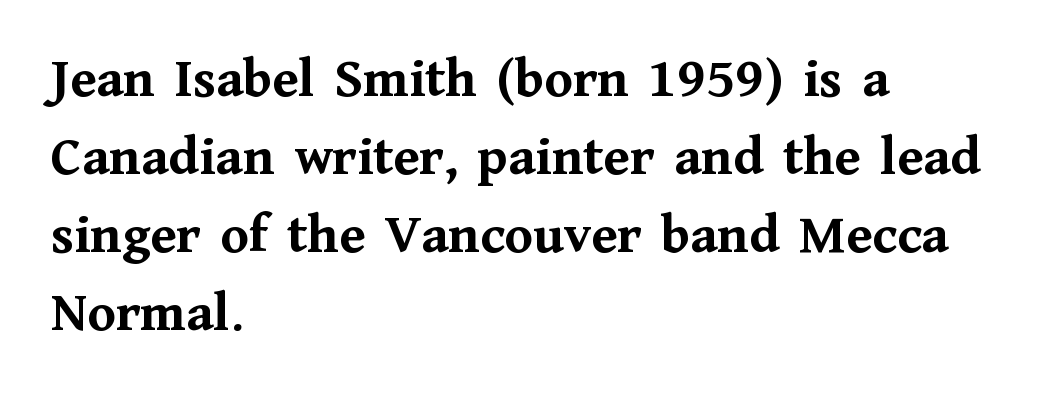
Notice how the passage keeps a crisp vertical edge on the left only. Pretty heavy lettering here — definitely bold. Tracking value appears to be zero — textbook default spacing. Letters rest on an invisible, unmarked baseline.
